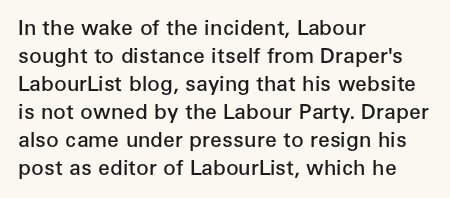
This is moderately heavy type, rendered in semibold. The baseline area is clear. The horizontal fit of the characters is conventional and even. Layout note: lines flush left.
